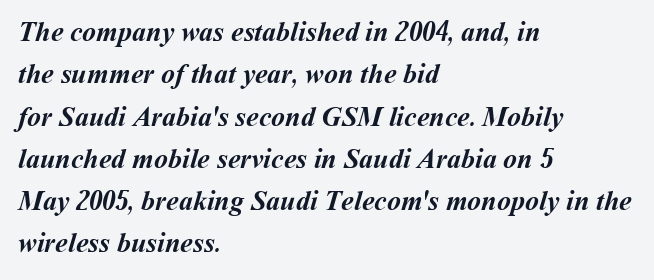
Q: Is the text bold? A: Yes.
Q: Is the text underlined? A: No.
Q: How is the paragraph aligned? A: Left-aligned.
Q: Is the spacing between letters normal or unusually wide? A: Normal.
Q: Is the spacing between lines tight, normal or loose? A: Normal.
Q: Width (condensed, normal, or wide)? A: Normal.
Q: Stroke contrast? A: Medium.
Q: x-height? A: Medium.
Q: Monospaced? A: No.
